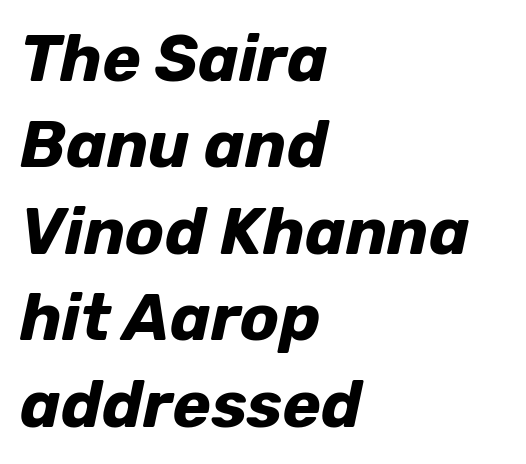
The image shows 65 px bold type, italic (leaning right); set left-aligned, normal line spacing (1.33x), normal letter spacing, not underlined; low stroke contrast and a medium x-height.
